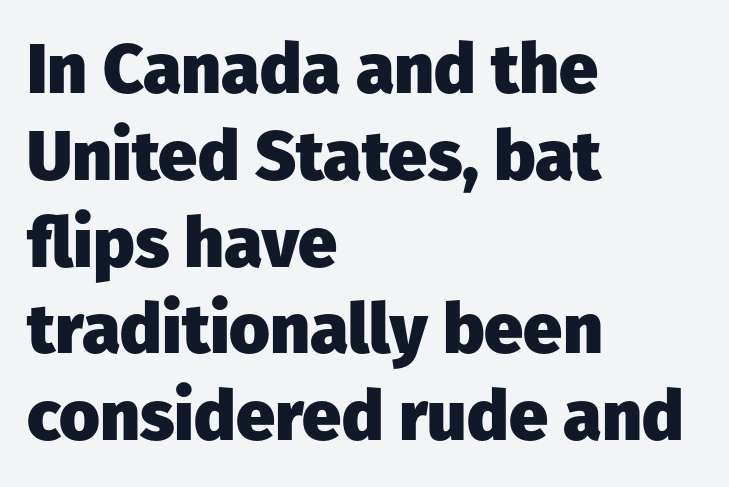
{"serif": "no", "italic": "no", "bold": "yes", "weight": "heavy", "width": "normal", "stroke_contrast": "low", "x_height": "medium", "monospaced": "no", "underline": "no", "align": "left", "line_spacing_ratio": 1.24, "letter_spacing": "normal", "letter_spacing_em": 0.0, "glyph_px": 70}
